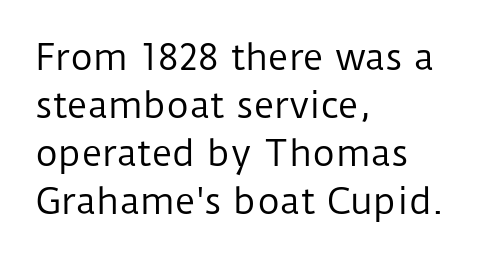
The image shows 35 px regular-weight sans-serif type, upright; set left-aligned, normal line spacing (1.37x), normal letter spacing, not underlined; low stroke contrast and a medium x-height.
